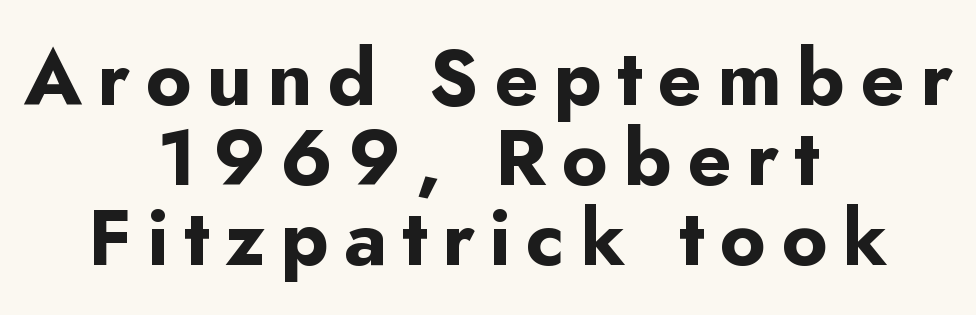
The image shows 79 px bold sans-serif type, upright; set centered, tight line spacing (1.01x), not underlined; low stroke contrast and a small x-height.
